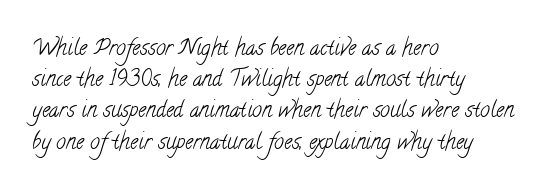
The image shows 22 px text type; set left-aligned, normal line spacing (1.42x), normal letter spacing, not underlined.
